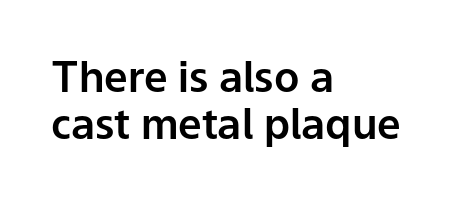
Q: Is the text italic (slanted)? A: No, it is upright.
Q: Is the typeface a serif or a sans-serif typeface? A: Sans-serif.
Q: Is the text underlined? A: No.
Q: How is the paragraph aligned? A: Left-aligned.
Q: Is the spacing between letters normal or unusually wide? A: Normal.
Q: Is the spacing between lines tight, normal or loose? A: Tight.
Q: Width (condensed, normal, or wide)? A: Normal.
Q: Stroke contrast? A: Low.
Q: x-height? A: Medium.
Q: Monospaced? A: No.
